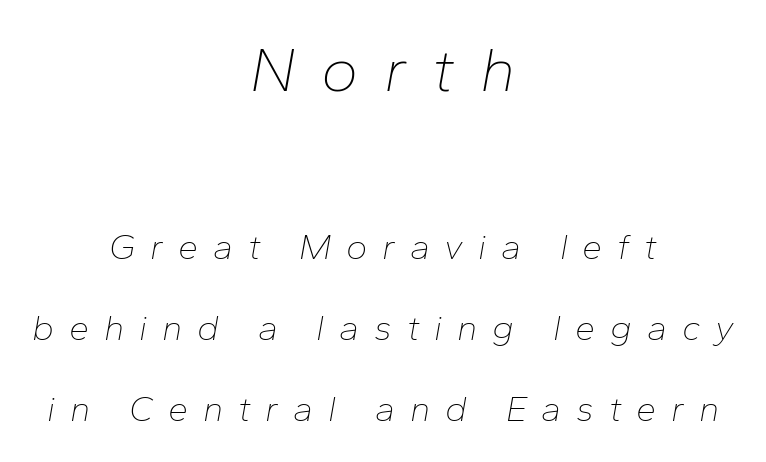
Q: Is the text bold? A: No.
Q: Is the text italic (slanted)? A: Yes, it leans right by about 10 degrees.
Q: Is the text underlined? A: No.
Q: How is the paragraph aligned? A: Centered.
Q: Is the spacing between letters normal or unusually wide? A: Unusually wide.
Q: Is the spacing between lines tight, normal or loose? A: Loose.
Q: Which block of text is set in a larger size, the first (top) or the second (bottom)? A: The first (top) one.
Q: Width (condensed, normal, or wide)? A: Normal.
Q: Stroke contrast? A: Low.
Q: x-height? A: Medium.
Q: Monospaced? A: No.
